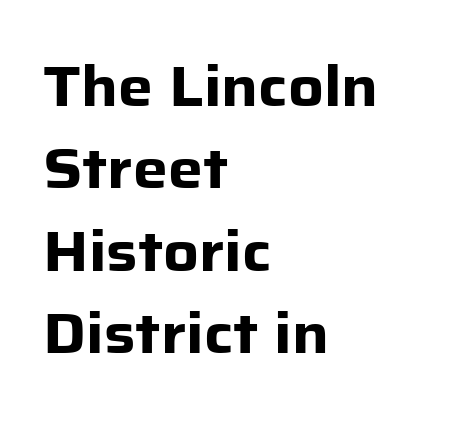
Only glyphs here, with clear space below each row. Casual observation: everything's shoved over to the left. These lines are rendered in a variable-pitch font. Normally led — the rows are evenly, conventionally spaced. The passage shown is typeset with a sans-serif family. These words are printed bold, with thick strokes throughout.
